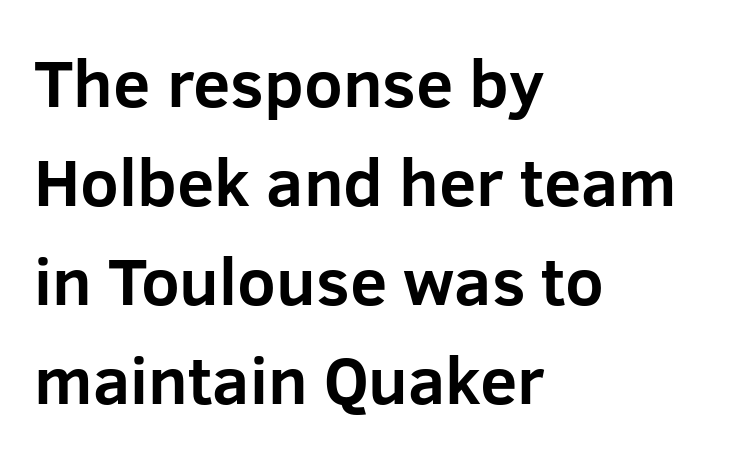
The type family on display is of the sans-serif kind. Students, note that the glyphs here touch the page at normal intervals. The rendering anchors every line to the left-hand side. Thick stems and heavy bowls — unmistakably bold. Here the designer chose a conventional face with non-uniform glyph widths.
